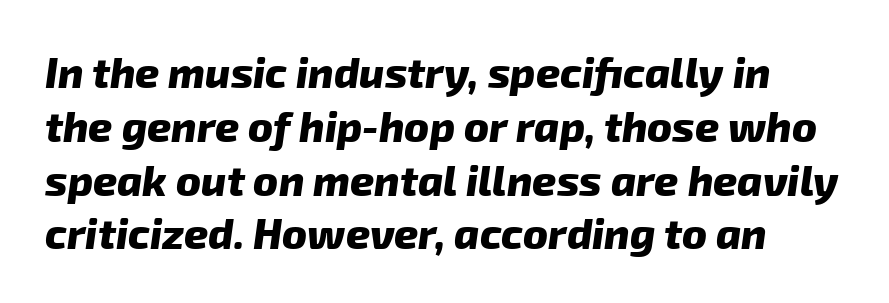
Q: Is the text bold? A: Yes.
Q: Is the typeface a serif or a sans-serif typeface? A: Sans-serif.
Q: Is the text underlined? A: No.
Q: Is the spacing between letters normal or unusually wide? A: Normal.
Q: Is the spacing between lines tight, normal or loose? A: Normal.
Q: Width (condensed, normal, or wide)? A: Normal.
Q: Stroke contrast? A: Low.
Q: x-height? A: Medium.
Q: Monospaced? A: No.
